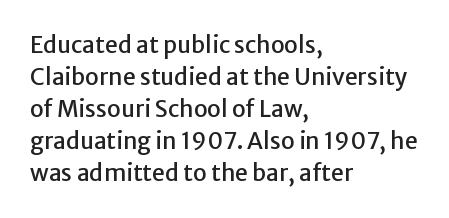
These lines are set flush left with a ragged right edge. Nope, not italic — everything's standing straight. Observe the ordinary spacing: letters are neighbours, not strangers. Vertically, the passage feels balanced, rows spaced as you'd expect. Has an underline been added? It has not.
